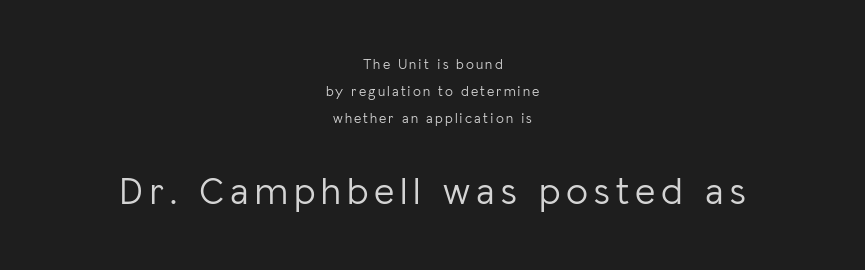
Q: Is the text bold? A: No.
Q: Is the text italic (slanted)? A: No, it is upright.
Q: Is the typeface a serif or a sans-serif typeface? A: Sans-serif.
Q: Is the text underlined? A: No.
Q: How is the paragraph aligned? A: Centered.
Q: Is the spacing between lines tight, normal or loose? A: Loose.
Q: Which block of text is set in a larger size, the first (top) or the second (bottom)? A: The second (bottom) one.
Q: Width (condensed, normal, or wide)? A: Normal.
Q: Stroke contrast? A: Low.
Q: x-height? A: Medium.
Q: Monospaced? A: No.
